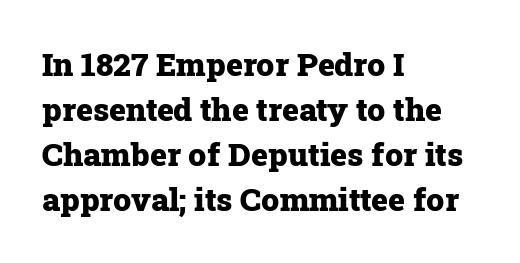
Q: Is the text bold? A: Yes.
Q: Is the text italic (slanted)? A: No, it is upright.
Q: Is the typeface a serif or a sans-serif typeface? A: Serif.
Q: Is the text underlined? A: No.
Q: How is the paragraph aligned? A: Left-aligned.
Q: Is the spacing between letters normal or unusually wide? A: Normal.
Q: Is the spacing between lines tight, normal or loose? A: Normal.
Q: Width (condensed, normal, or wide)? A: Normal.
Q: Stroke contrast? A: Low.
Q: x-height? A: Medium.
Q: Monospaced? A: No.
